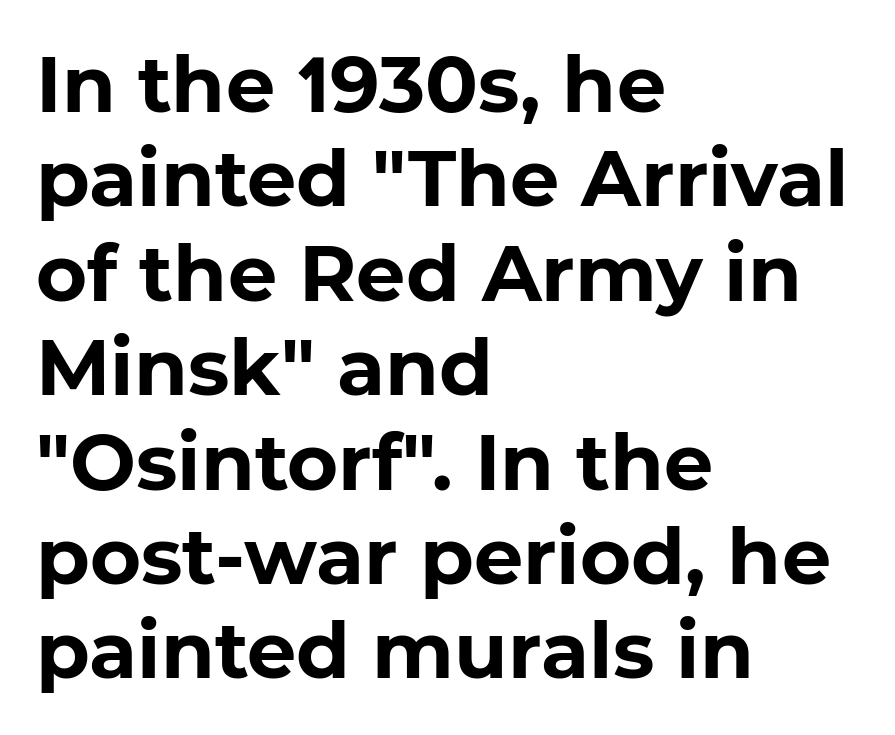
Q: Is the text bold? A: Yes.
Q: Is the typeface a serif or a sans-serif typeface? A: Sans-serif.
Q: Is the text underlined? A: No.
Q: How is the paragraph aligned? A: Left-aligned.
Q: Is the spacing between letters normal or unusually wide? A: Normal.
Q: Width (condensed, normal, or wide)? A: Normal.
Q: Stroke contrast? A: Low.
Q: x-height? A: Medium.
Q: Monospaced? A: No.
